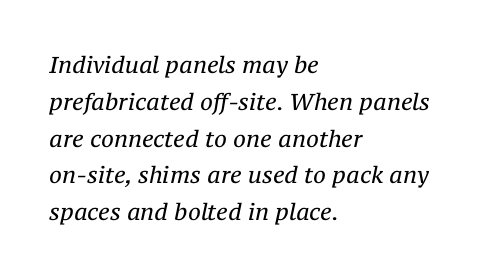
Q: Is the text bold? A: No.
Q: Is the text italic (slanted)? A: Yes, it leans right by about 12 degrees.
Q: Is the text underlined? A: No.
Q: How is the paragraph aligned? A: Left-aligned.
Q: Is the spacing between letters normal or unusually wide? A: Normal.
Q: Is the spacing between lines tight, normal or loose? A: Normal.
